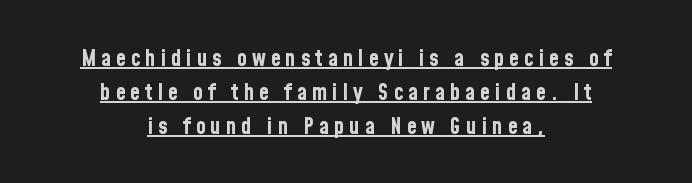
Every word sits above its own underline. This is heavy type, rendered in bold. Horizontal bands of white between lines are of average thickness. Style check: upright. A student would call this center alignment; a typographer would say set centered. Here the glyphs are tracked loosely, breaking word shapes into spaced letters.
